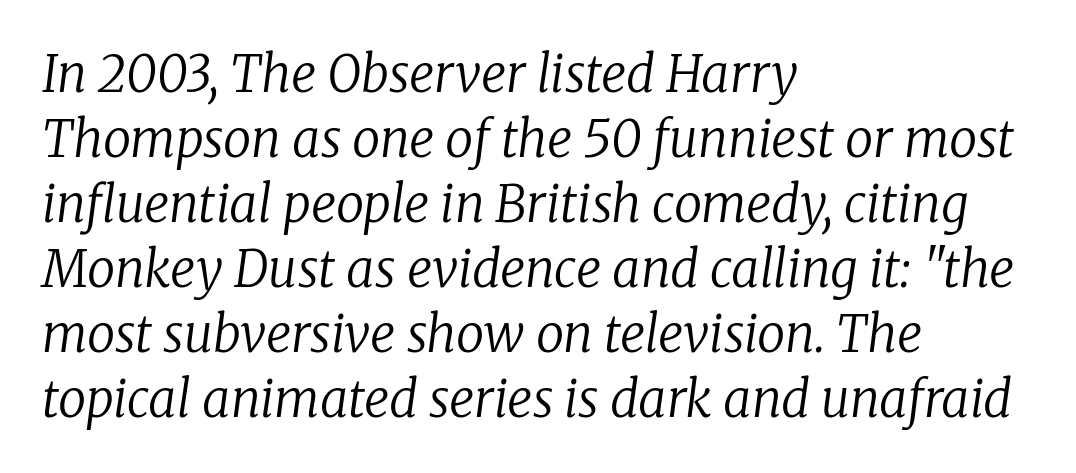
Q: Is the text bold? A: No.
Q: Is the text italic (slanted)? A: Yes, it leans right by about 8 degrees.
Q: Is the typeface a serif or a sans-serif typeface? A: Serif.
Q: Is the text underlined? A: No.
Q: How is the paragraph aligned? A: Left-aligned.
Q: Is the spacing between letters normal or unusually wide? A: Normal.
Q: Is the spacing between lines tight, normal or loose? A: Normal.
Q: Width (condensed, normal, or wide)? A: Normal.
Q: Stroke contrast? A: Low.
Q: x-height? A: Medium.
Q: Monospaced? A: No.
